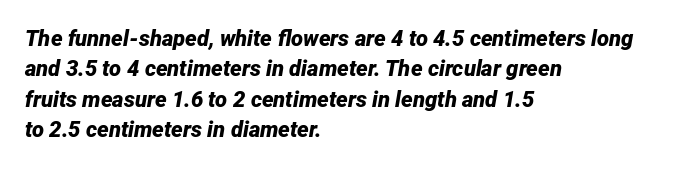
{"italic": "yes", "lean": "right", "slant_degrees": 12, "bold": "yes", "underline": "no", "align": "left", "line_spacing": "normal", "line_spacing_ratio": 1.38, "letter_spacing": "normal", "letter_spacing_em": 0.0, "glyph_px": 22}
